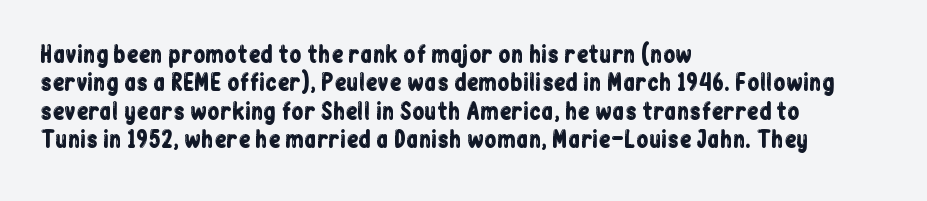
The image shows 22 px text type, upright; set left-aligned, normal line spacing (1.29x), normal letter spacing, not underlined.
